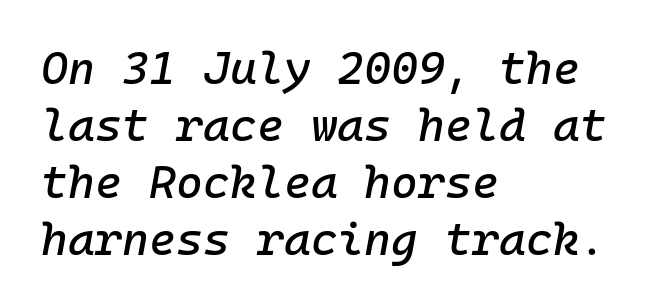
The image shows 46 px text type, italic (leaning right), monospaced; set left-aligned, line spacing 1.24x, normal letter spacing, not underlined; low stroke contrast and a medium x-height.
